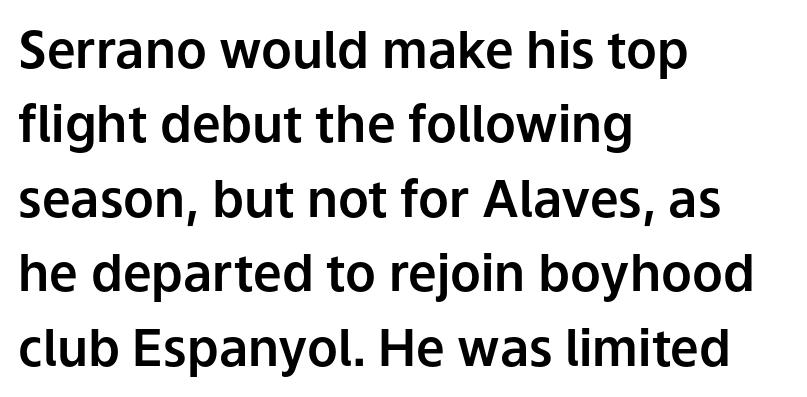
The image shows 51 px sans-serif type, upright; set left-aligned, normal line spacing (1.46x), normal letter spacing, not underlined; low stroke contrast and a medium x-height.
